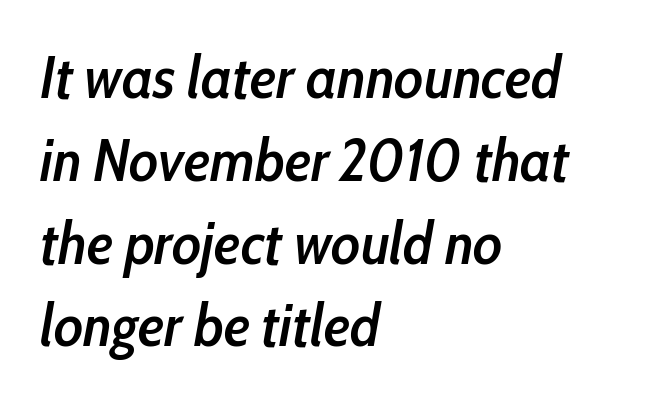
The image shows 60 px semibold, condensed type, italic (leaning right); set left-aligned, normal line spacing (1.38x), normal letter spacing, not underlined; low stroke contrast and a medium x-height.
